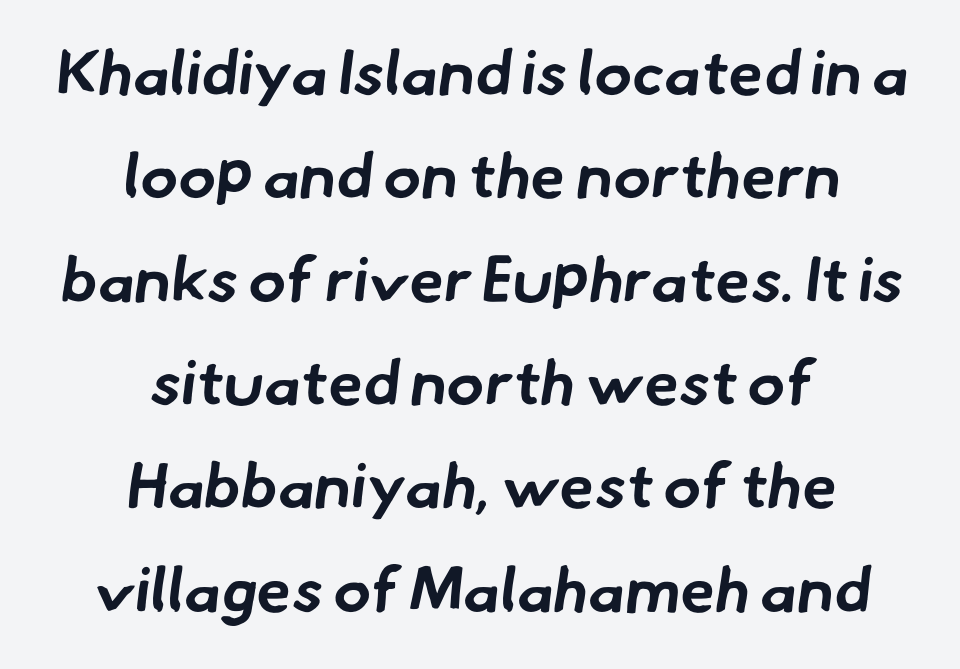
A typesetter would label this face a sans. Type without underlining. Do the characters align in a grid? No, the font is proportional. Normally led — the rows are evenly, conventionally spaced. Weight: bold.
